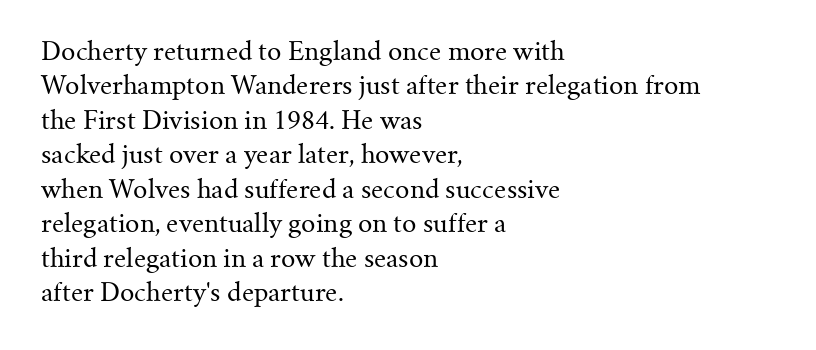
The image shows 25 px text type, upright; set left-aligned, normal line spacing (1.38x), normal letter spacing, not underlined.
